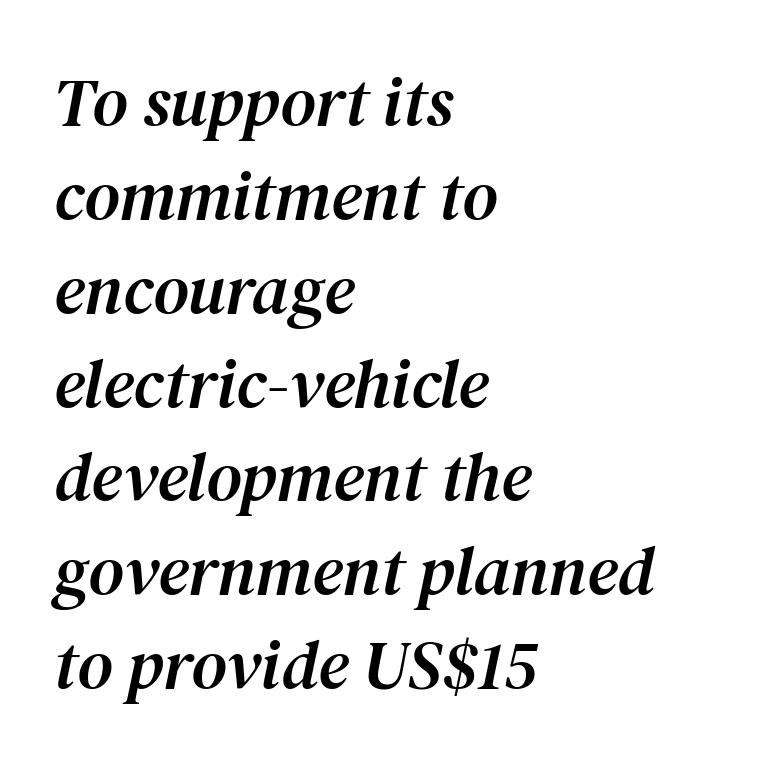
Each new line begins a customary step beneath the previous one. If you drew a line through each stem, it would be angled. Clear beneath every line of the passage. Proportional: the letters do not fall into vertical columns. The rendering anchors every line to the left-hand side. Yep, those are serifs on the letters.
